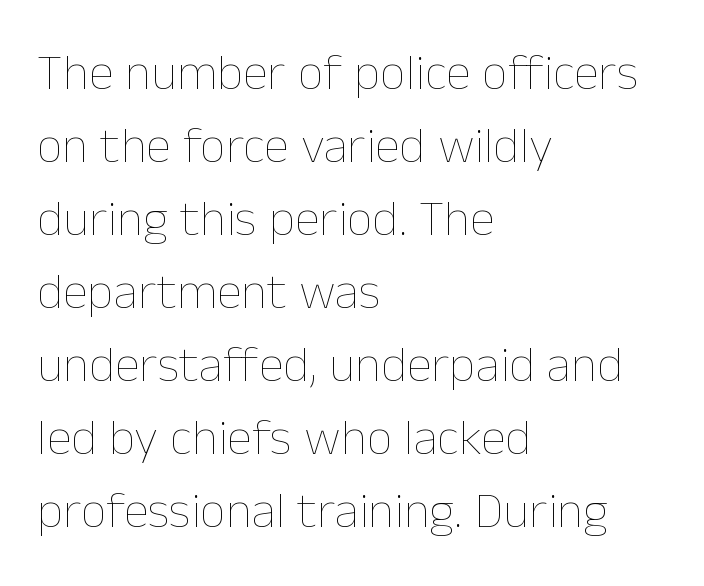
Character widths vary here, with narrow letters taking less room than wide ones. The tracking reads as untouched default to a designer's eye. Vertically, the passage feels balanced, rows spaced as you'd expect. This rendering uses left alignment, leaving the right contour irregular. This sample uses an upright cut, with every glyph sitting square on the baseline.
